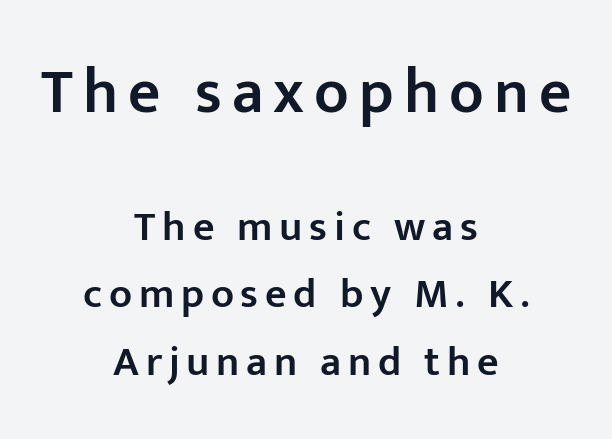
The image shows 63 px semibold sans-serif type, upright; set centered, normal line spacing (1.61x), not underlined; the first (top) block is 1.5x larger; low stroke contrast and a medium x-height.
